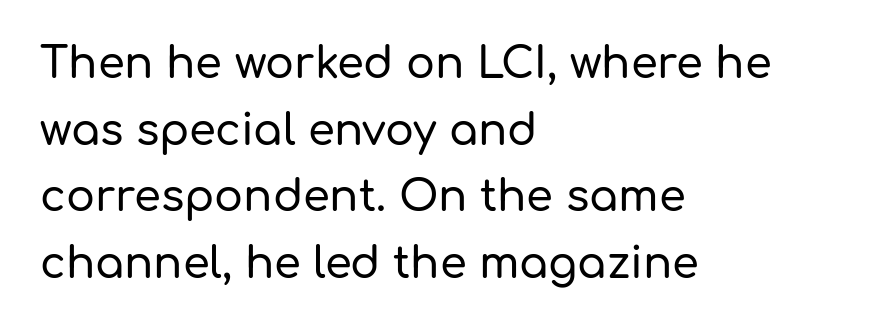
Q: Is the text italic (slanted)? A: No, it is upright.
Q: Is the typeface a serif or a sans-serif typeface? A: Sans-serif.
Q: Is the text underlined? A: No.
Q: How is the paragraph aligned? A: Left-aligned.
Q: Is the spacing between letters normal or unusually wide? A: Normal.
Q: Is the spacing between lines tight, normal or loose? A: Normal.
Q: Width (condensed, normal, or wide)? A: Normal.
Q: Stroke contrast? A: Low.
Q: x-height? A: Medium.
Q: Monospaced? A: No.
